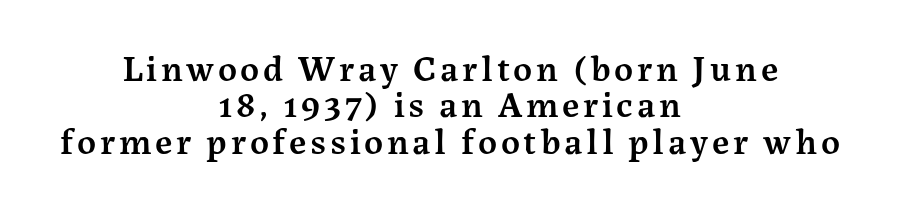
{"serif": "yes", "italic": "no", "bold": "semi", "weight": "semibold", "width": "normal", "stroke_contrast": "medium", "x_height": "medium", "monospaced": "no", "underline": "no", "align": "center", "line_spacing": "tight", "line_spacing_ratio": 0.98, "glyph_px": 37}
